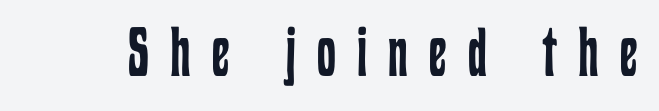
Q: Is the text bold? A: No.
Q: Is the text italic (slanted)? A: No, it is upright.
Q: Is the text underlined? A: No.
Q: Is the spacing between letters normal or unusually wide? A: Unusually wide.
Q: Width (condensed, normal, or wide)? A: Condensed.
Q: Stroke contrast? A: Low.
Q: x-height? A: Medium.
Q: Monospaced? A: No.
